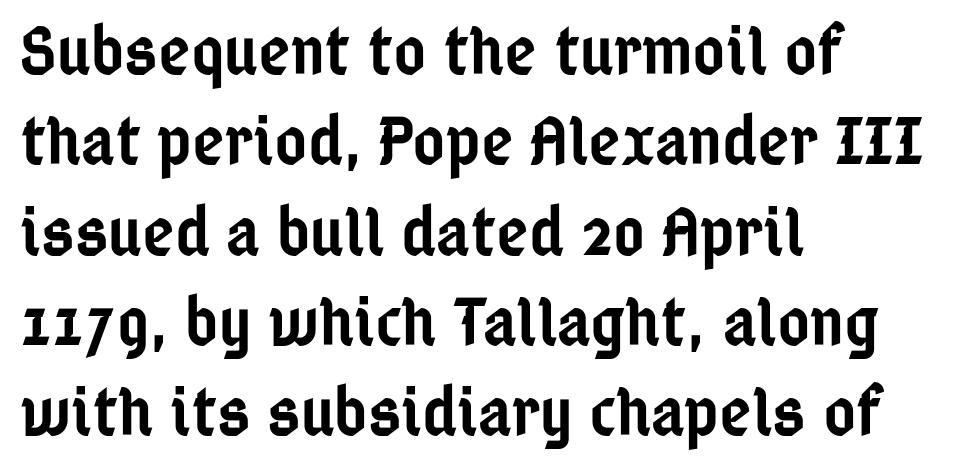
Ordinary non-slanted type is in use. The typesetter chose a ragged-right arrangement here. Character widths vary here, with narrow letters taking less room than wide ones. Lines of text with bare space underneath. This block has exactly the height ordinary leading produces. The gaps between neighbouring characters are ordinary and unremarkable.
